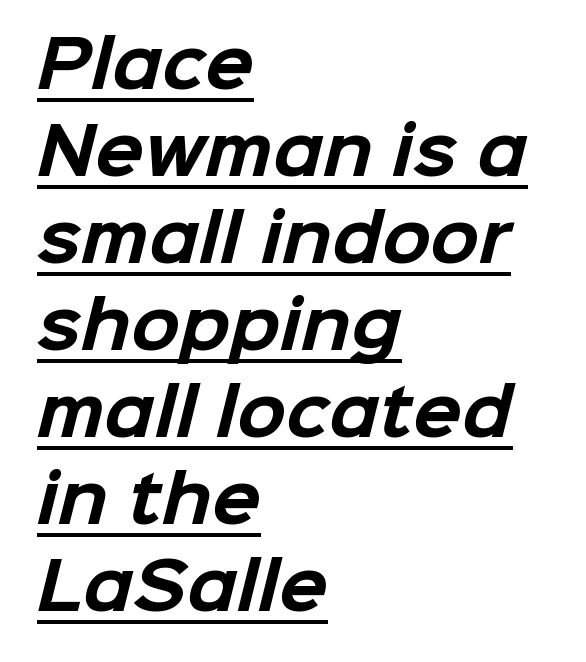
Set as a true bold cut, around the 700 mark. Alignment: flush left. Varying glyph widths throughout — classic text-font behaviour. The specimen includes a rule beneath the text block's lines. The rendering keeps characters at their native spacing. Each new line begins a customary step beneath the previous one.
